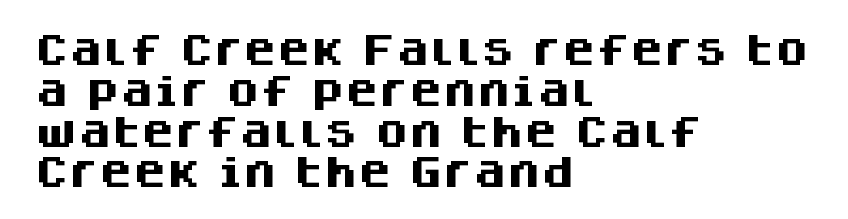
Q: Is the text bold? A: Yes.
Q: Is the text italic (slanted)? A: No, it is upright.
Q: Is the typeface a serif or a sans-serif typeface? A: Sans-serif.
Q: Is the text underlined? A: No.
Q: How is the paragraph aligned? A: Left-aligned.
Q: Is the spacing between letters normal or unusually wide? A: Normal.
Q: Width (condensed, normal, or wide)? A: Normal.
Q: Stroke contrast? A: Medium.
Q: x-height? A: Large.
Q: Monospaced? A: No.
